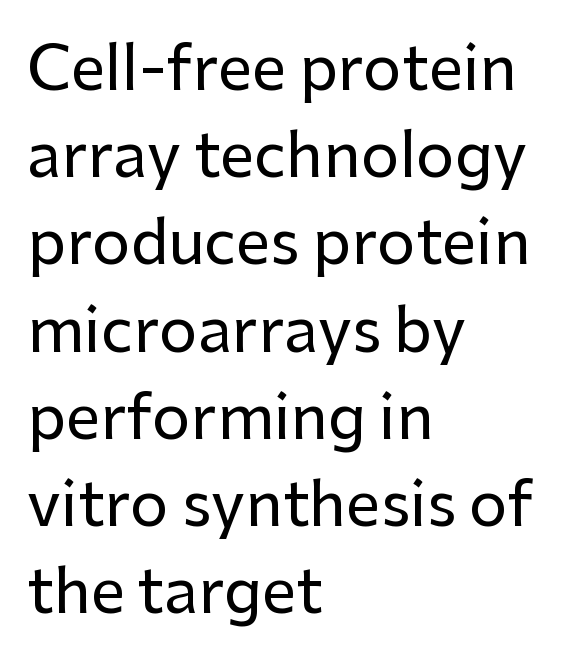
Beneath every word, the page is bare. Each letter's strokes conclude bluntly, with no projecting serifs. The lettering holds an erect, upright posture throughout. Nothing unusual about the tracking: characters are spaced as the font intends. Visually the block forms a straight wall on the left and a jagged coastline on the right. The rendering uses natural spacing where letterforms have individual widths.
